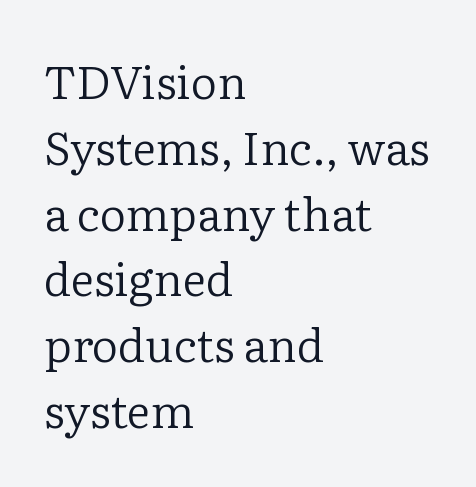
Q: Is the text bold? A: No.
Q: Is the text italic (slanted)? A: No, it is upright.
Q: Is the typeface a serif or a sans-serif typeface? A: Serif.
Q: Is the text underlined? A: No.
Q: How is the paragraph aligned? A: Left-aligned.
Q: Is the spacing between letters normal or unusually wide? A: Normal.
Q: Is the spacing between lines tight, normal or loose? A: Normal.
Q: Width (condensed, normal, or wide)? A: Normal.
Q: Stroke contrast? A: Low.
Q: x-height? A: Medium.
Q: Monospaced? A: No.
